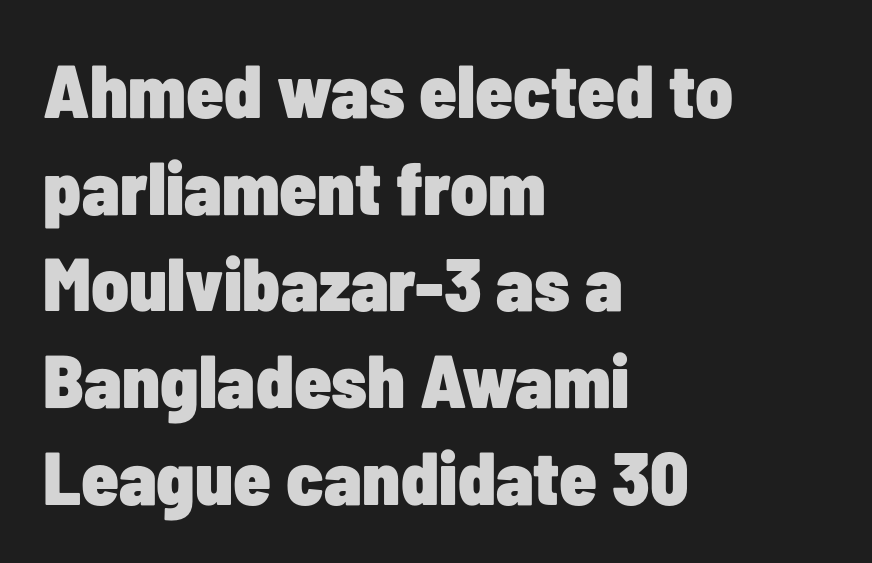
The image shows 75 px heavy, condensed sans-serif type, upright; set left-aligned, normal line spacing (1.29x), normal letter spacing, not underlined; low stroke contrast and a medium x-height.
